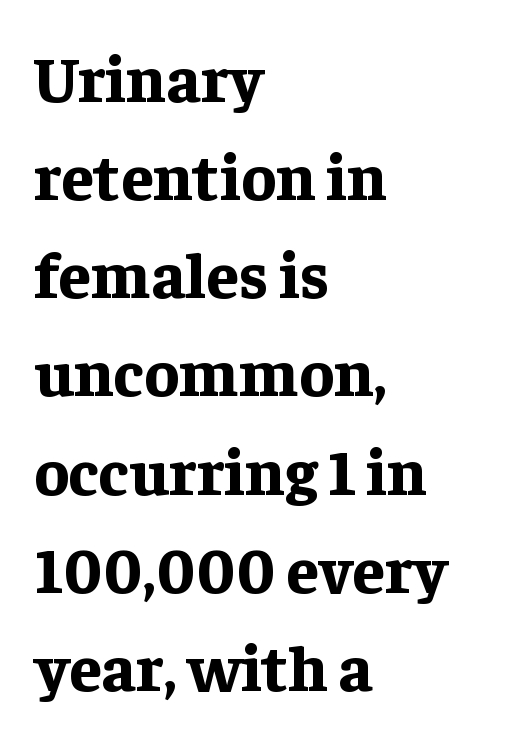
Typographically, this falls in the serif category. These lines stack with their left ends in a neat column. Words appear dense and cohesive because spacing is normal. Vertically, the passage feels balanced, rows spaced as you'd expect.
